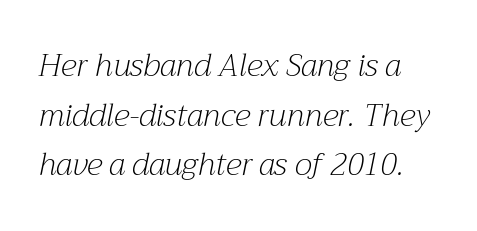
Q: Is the text bold? A: No.
Q: Is the text italic (slanted)? A: Yes, it leans right by about 12 degrees.
Q: Is the typeface a serif or a sans-serif typeface? A: Serif.
Q: Is the text underlined? A: No.
Q: Is the spacing between letters normal or unusually wide? A: Normal.
Q: Is the spacing between lines tight, normal or loose? A: Normal.
Q: Width (condensed, normal, or wide)? A: Normal.
Q: Stroke contrast? A: Medium.
Q: x-height? A: Medium.
Q: Monospaced? A: No.
